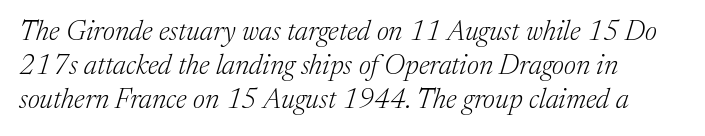
Compared with typical body copy, the letter spacing here is the same. This sample is left-justified, so line endings fall wherever the words run out. Spacing verdict: proportional, widths tailored to each character. Type without underlining.
